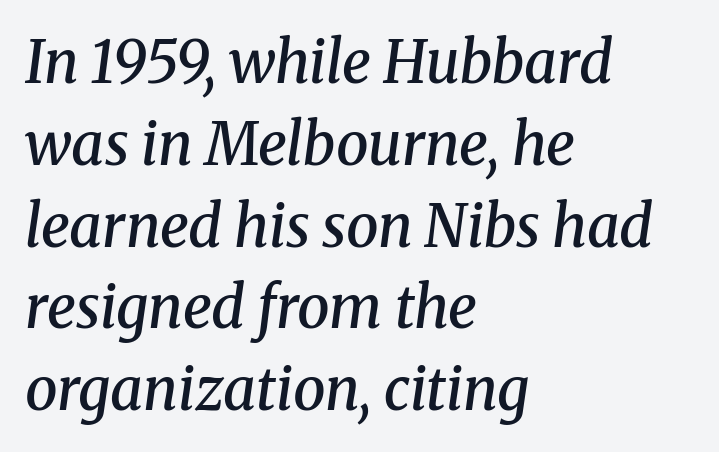
Q: Is the text bold? A: Semi-bold.
Q: Is the text italic (slanted)? A: Yes, it leans right by about 8 degrees.
Q: Is the typeface a serif or a sans-serif typeface? A: Serif.
Q: Is the text underlined? A: No.
Q: How is the paragraph aligned? A: Left-aligned.
Q: Is the spacing between letters normal or unusually wide? A: Normal.
Q: Is the spacing between lines tight, normal or loose? A: Normal.
Q: Width (condensed, normal, or wide)? A: Normal.
Q: Stroke contrast? A: Medium.
Q: x-height? A: Medium.
Q: Monospaced? A: No.
